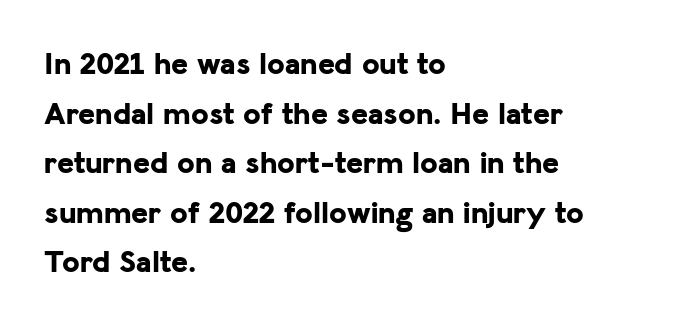
Q: Is the text bold? A: Yes.
Q: Is the text italic (slanted)? A: No, it is upright.
Q: Is the typeface a serif or a sans-serif typeface? A: Sans-serif.
Q: Is the text underlined? A: No.
Q: How is the paragraph aligned? A: Left-aligned.
Q: Is the spacing between letters normal or unusually wide? A: Normal.
Q: Is the spacing between lines tight, normal or loose? A: Normal.
Q: Width (condensed, normal, or wide)? A: Normal.
Q: Stroke contrast? A: Low.
Q: x-height? A: Medium.
Q: Monospaced? A: No.
